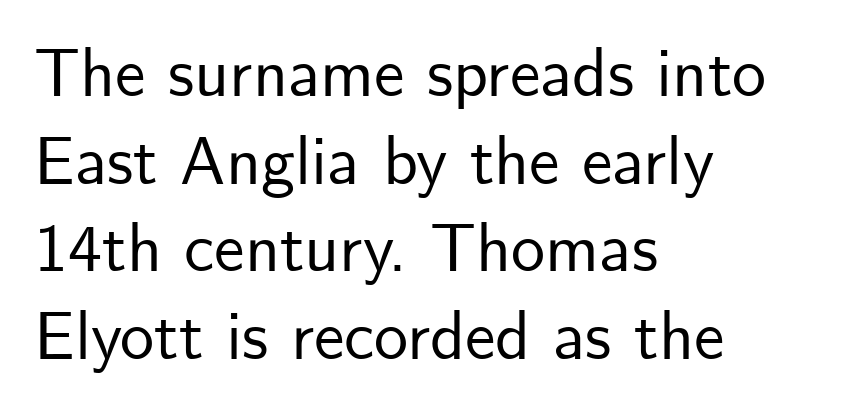
Upright lettering throughout. A typesetter would call this zero additional tracking. Bare-footed words on every line. This sample is left-justified, so line endings fall wherever the words run out.
